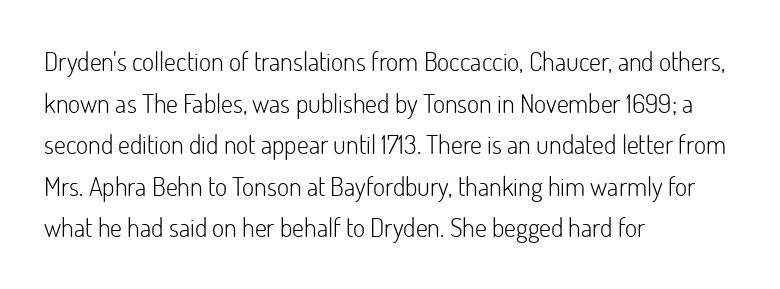
{"italic": "no", "bold": "no", "underline": "no", "align": "left", "line_spacing": "normal", "line_spacing_ratio": 1.6, "letter_spacing": "normal", "letter_spacing_em": 0.0, "glyph_px": 26}
